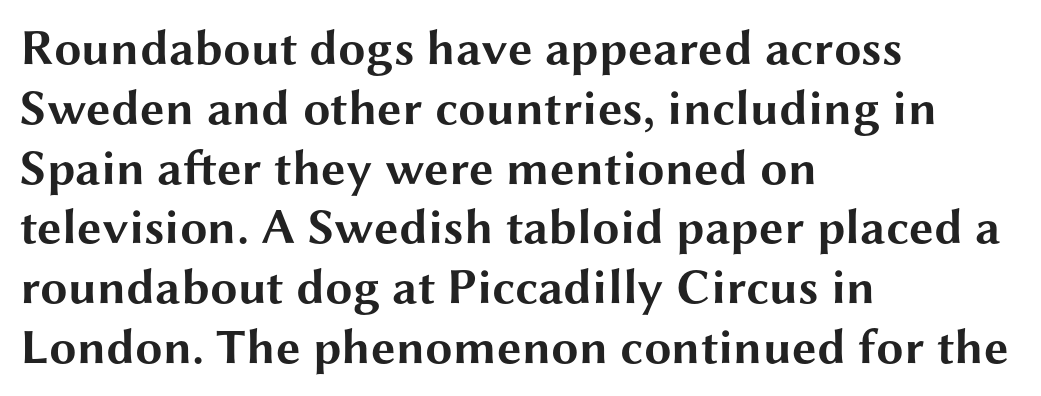
These lines are rendered in a variable-pitch font. No word sits above an underline. Type style note: lacks serifs. Characters follow at the spacing the type designer built in. Italic: no, the glyphs are upright roman. Strong, thick strokes mark this as bold type.
